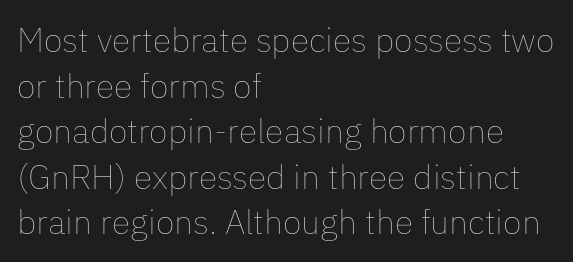
The image shows 34 px thin type, upright; set left-aligned, normal line spacing (1.34x), normal letter spacing, not underlined; low stroke contrast and a medium x-height.
